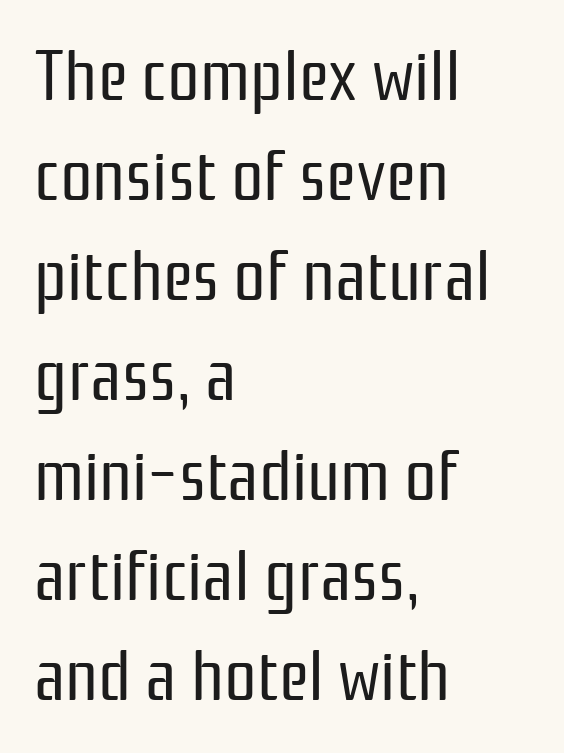
The image shows 72 px regular-weight, condensed sans-serif type, upright; set left-aligned, normal line spacing (1.39x), normal letter spacing, not underlined; low stroke contrast and a medium x-height.
